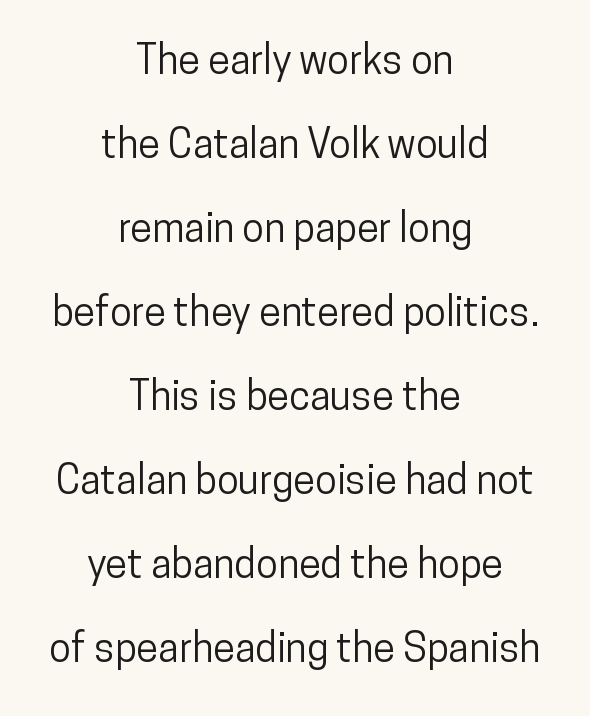
{"serif": "no", "italic": "no", "width": "condensed", "stroke_contrast": "low", "x_height": "medium", "monospaced": "no", "underline": "no", "align": "center", "line_spacing": "loose", "line_spacing_ratio": 2.1, "letter_spacing": "normal", "letter_spacing_em": 0.0, "glyph_px": 40}
